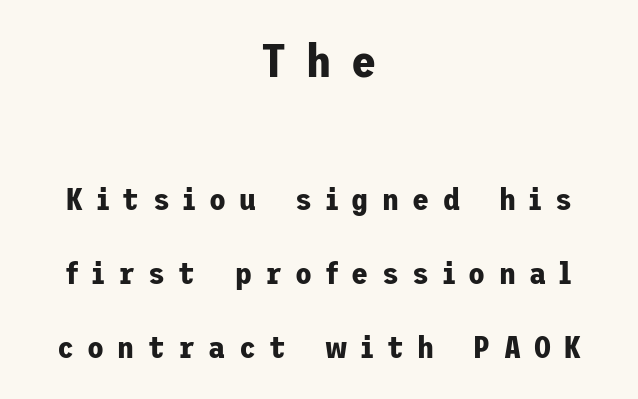
Q: Is the text bold? A: Yes.
Q: Is the text italic (slanted)? A: No, it is upright.
Q: Is the typeface a serif or a sans-serif typeface? A: Sans-serif.
Q: Is the text underlined? A: No.
Q: How is the paragraph aligned? A: Centered.
Q: Is the spacing between letters normal or unusually wide? A: Unusually wide.
Q: Is the spacing between lines tight, normal or loose? A: Loose.
Q: Which block of text is set in a larger size, the first (top) or the second (bottom)? A: The first (top) one.
Q: Width (condensed, normal, or wide)? A: Normal.
Q: Stroke contrast? A: Low.
Q: x-height? A: Medium.
